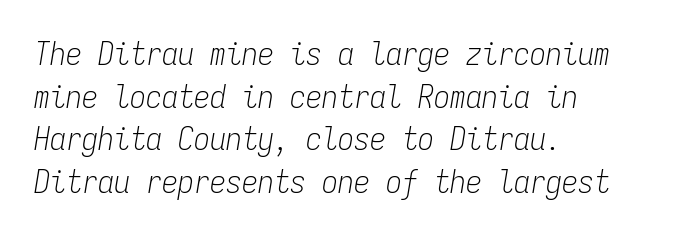
The image shows 32 px light, condensed type, italic (leaning right), monospaced; set left-aligned, normal line spacing (1.33x), normal letter spacing, not underlined; low stroke contrast and a medium x-height.
